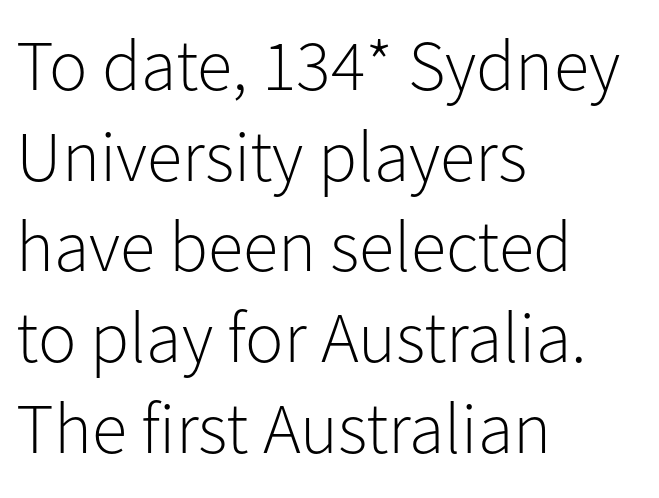
The image shows 72 px light sans-serif type, upright; set left-aligned, normal line spacing (1.26x), normal letter spacing, not underlined; low stroke contrast and a medium x-height.
